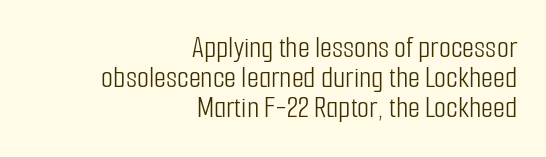
The image shows 31 px light, condensed sans-serif type, upright; set right-aligned, tight line spacing (0.97x), normal letter spacing, not underlined; low stroke contrast and a medium x-height.
